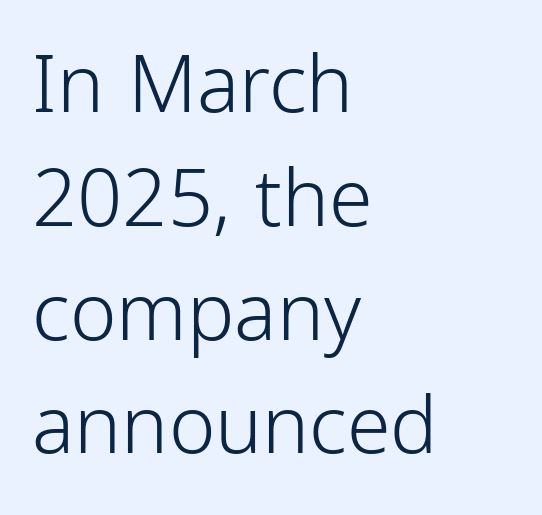
Q: Is the text bold? A: No.
Q: Is the text italic (slanted)? A: No, it is upright.
Q: Is the typeface a serif or a sans-serif typeface? A: Sans-serif.
Q: Is the text underlined? A: No.
Q: How is the paragraph aligned? A: Left-aligned.
Q: Is the spacing between letters normal or unusually wide? A: Normal.
Q: Is the spacing between lines tight, normal or loose? A: Normal.
Q: Width (condensed, normal, or wide)? A: Condensed.
Q: Stroke contrast? A: Low.
Q: x-height? A: Medium.
Q: Monospaced? A: No.
